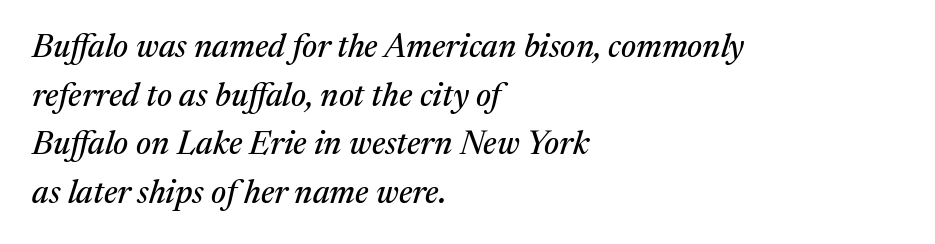
Q: Is the text italic (slanted)? A: Yes, it leans right by about 17 degrees.
Q: Is the typeface a serif or a sans-serif typeface? A: Serif.
Q: Is the text underlined? A: No.
Q: How is the paragraph aligned? A: Left-aligned.
Q: Is the spacing between letters normal or unusually wide? A: Normal.
Q: Is the spacing between lines tight, normal or loose? A: Normal.
Q: Width (condensed, normal, or wide)? A: Normal.
Q: Stroke contrast? A: Medium.
Q: x-height? A: Medium.
Q: Monospaced? A: No.
